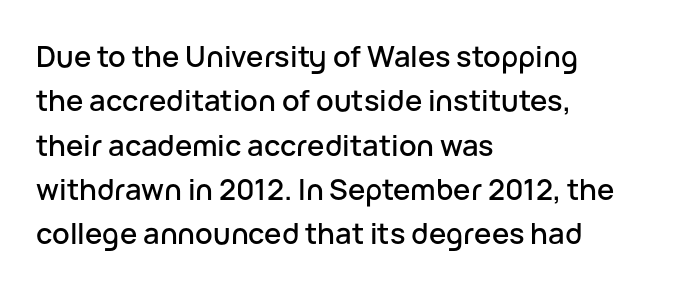
Posture: straight, roman, zero tilt. All the whitespace from short lines collects on the right. Bare-footed words on every line. Summary of vertical rhythm: regular, with standard interline spacing. Looks like regular typesetting: each glyph gets only the width it needs.
